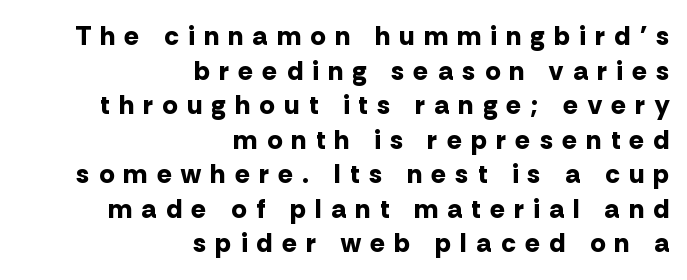
{"italic": "no", "bold": "yes", "underline": "no", "align": "right", "line_spacing": "normal", "line_spacing_ratio": 1.28, "letter_spacing": "wide", "letter_spacing_em": 0.36, "glyph_px": 27}
